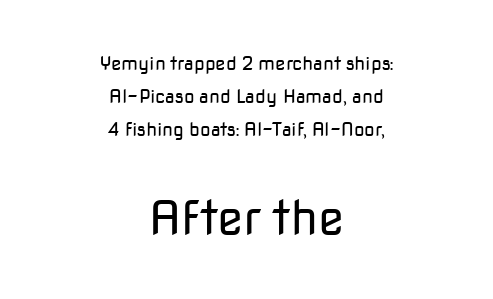
Compared with a typical body face, this is equally light or lighter still. Letter spacing: default. Anything drawn beneath the words? Only blank space. The letters advance in unequal steps, a hallmark of proportional type.
